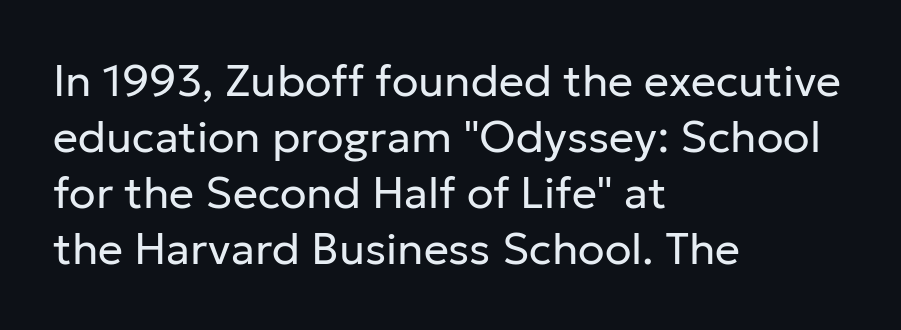
Beneath every word, the page is bare. Typographically, this falls in the sans-serif category. The face used here is proportionally spaced, like ordinary book or web type. This is the regular roman posture of the typeface. Compared with a typical body face, this is equally light or lighter still. Does the copy run flush right? No — it runs flush left.
